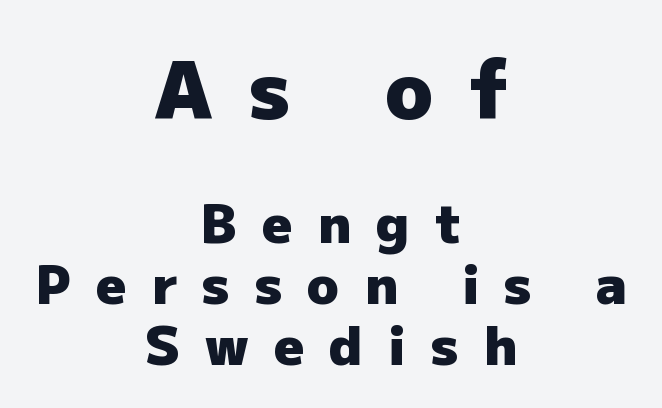
The image shows 79 px heavy sans-serif type, upright; set centered, tight line spacing (1.15x), unusually wide letter spacing (+0.47 em), not underlined; the first (top) block is 1.49x larger; low stroke contrast and a medium x-height.
